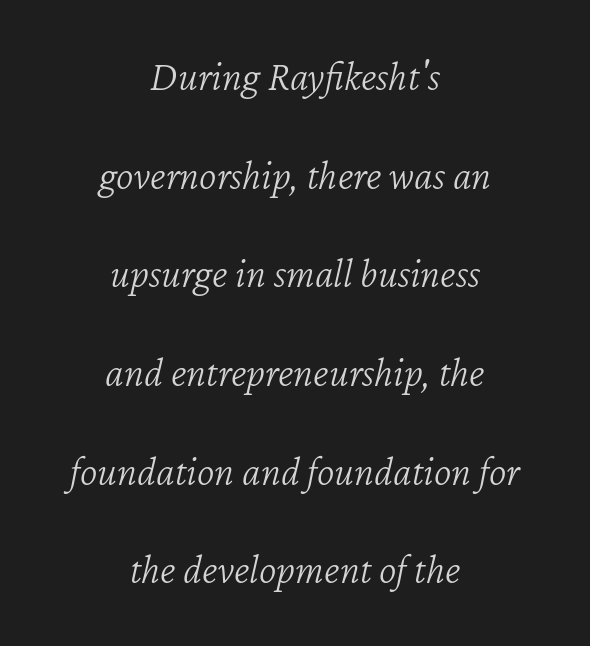
Q: Is the text bold? A: No.
Q: Is the text italic (slanted)? A: Yes, it leans right by about 12 degrees.
Q: Is the text underlined? A: No.
Q: How is the paragraph aligned? A: Centered.
Q: Is the spacing between letters normal or unusually wide? A: Normal.
Q: Is the spacing between lines tight, normal or loose? A: Loose.
Q: Width (condensed, normal, or wide)? A: Normal.
Q: Stroke contrast? A: Low.
Q: x-height? A: Medium.
Q: Monospaced? A: No.
